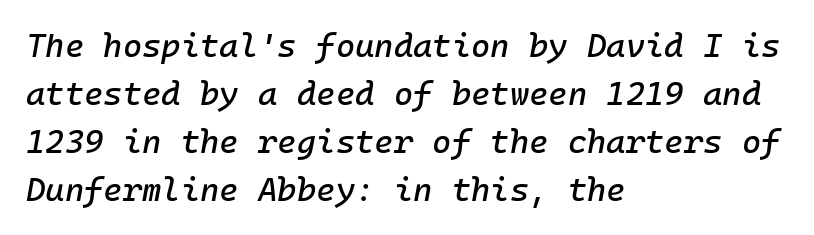
Q: Is the text italic (slanted)? A: Yes, it leans right by about 10 degrees.
Q: Is the text underlined? A: No.
Q: How is the paragraph aligned? A: Left-aligned.
Q: Is the spacing between letters normal or unusually wide? A: Normal.
Q: Is the spacing between lines tight, normal or loose? A: Normal.
Q: Width (condensed, normal, or wide)? A: Normal.
Q: Stroke contrast? A: Low.
Q: x-height? A: Medium.
